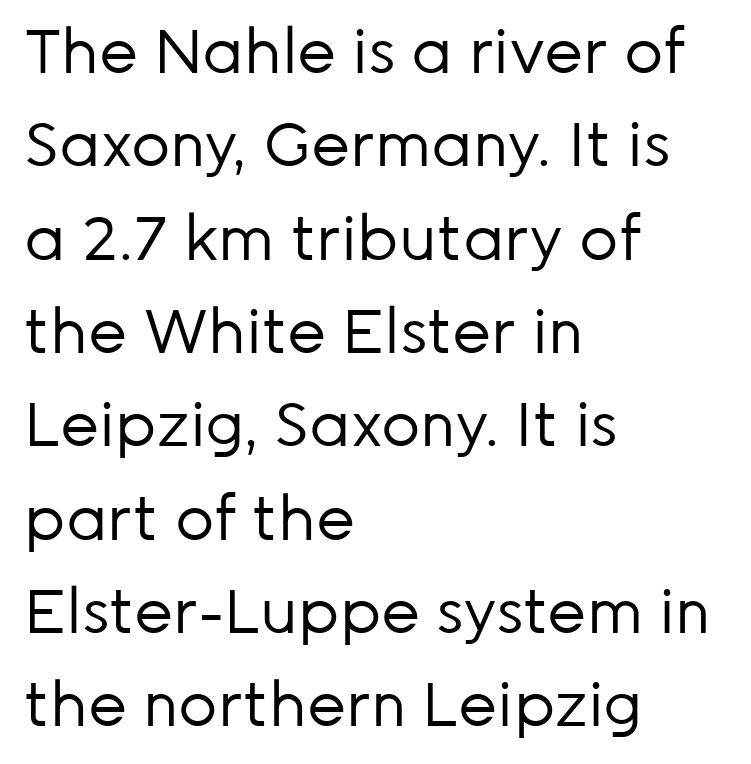
Q: Is the text bold? A: No.
Q: Is the text italic (slanted)? A: No, it is upright.
Q: Is the typeface a serif or a sans-serif typeface? A: Sans-serif.
Q: Is the text underlined? A: No.
Q: How is the paragraph aligned? A: Left-aligned.
Q: Is the spacing between letters normal or unusually wide? A: Normal.
Q: Is the spacing between lines tight, normal or loose? A: Normal.
Q: Width (condensed, normal, or wide)? A: Normal.
Q: Stroke contrast? A: Low.
Q: x-height? A: Medium.
Q: Monospaced? A: No.
